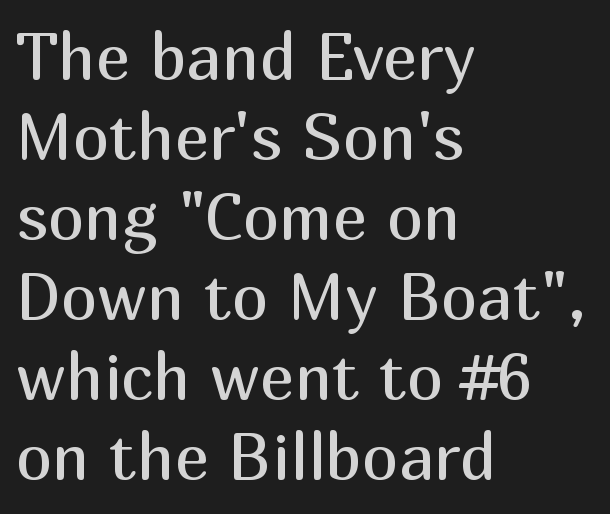
Q: Is the text bold? A: No.
Q: Is the text italic (slanted)? A: No, it is upright.
Q: Is the typeface a serif or a sans-serif typeface? A: Sans-serif.
Q: Is the text underlined? A: No.
Q: How is the paragraph aligned? A: Left-aligned.
Q: Is the spacing between letters normal or unusually wide? A: Normal.
Q: Width (condensed, normal, or wide)? A: Normal.
Q: Stroke contrast? A: Medium.
Q: x-height? A: Medium.
Q: Monospaced? A: No.
